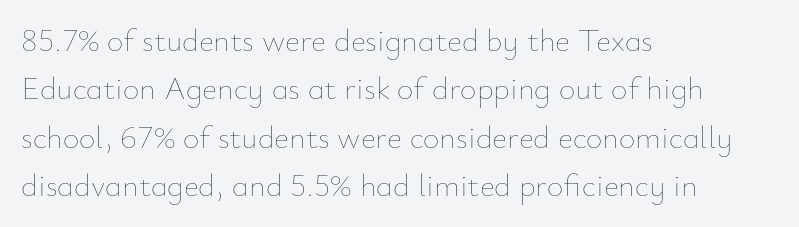
Q: Is the text bold? A: No.
Q: Is the text italic (slanted)? A: No, it is upright.
Q: Is the text underlined? A: No.
Q: How is the paragraph aligned? A: Left-aligned.
Q: Is the spacing between letters normal or unusually wide? A: Normal.
Q: Is the spacing between lines tight, normal or loose? A: Normal.
Q: Width (condensed, normal, or wide)? A: Normal.
Q: Stroke contrast? A: Low.
Q: x-height? A: Small.
Q: Monospaced? A: No.
